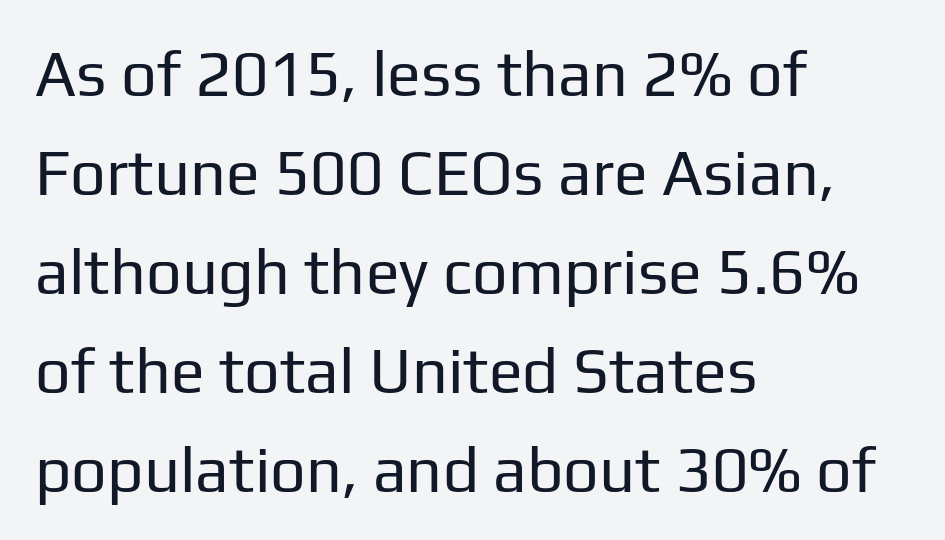
{"serif": "no", "italic": "no", "bold": "no", "weight": "regular", "width": "normal", "stroke_contrast": "low", "x_height": "medium", "monospaced": "no", "underline": "no", "align": "left", "line_spacing": "normal", "line_spacing_ratio": 1.57, "letter_spacing": "normal", "letter_spacing_em": 0.0, "glyph_px": 63}
